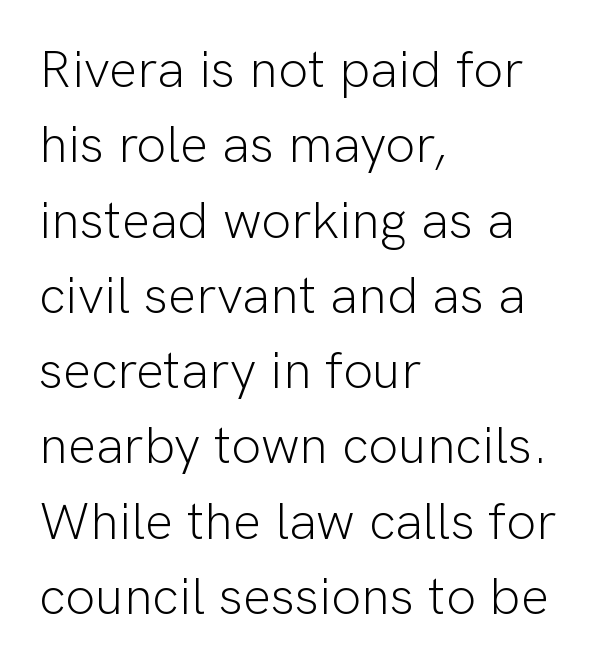
The image shows 53 px light sans-serif type, upright; set left-aligned, normal line spacing (1.42x), normal letter spacing, not underlined; low stroke contrast and a medium x-height.
